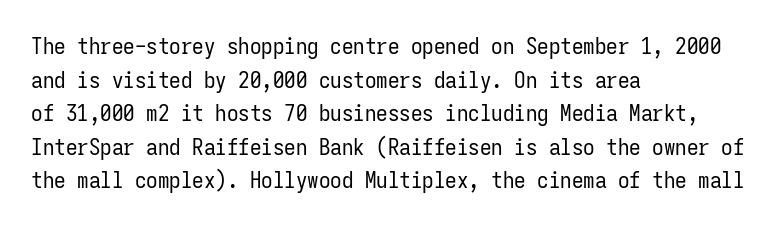
The image shows 23 px text type, upright; set left-aligned, normal line spacing (1.46x), normal letter spacing, not underlined.
